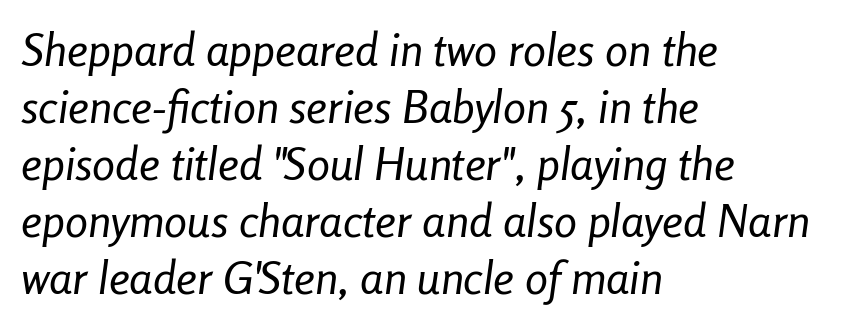
Q: Is the text bold? A: No.
Q: Is the text italic (slanted)? A: Yes, it leans right by about 8 degrees.
Q: Is the text underlined? A: No.
Q: How is the paragraph aligned? A: Left-aligned.
Q: Is the spacing between letters normal or unusually wide? A: Normal.
Q: Width (condensed, normal, or wide)? A: Condensed.
Q: Stroke contrast? A: Low.
Q: x-height? A: Medium.
Q: Monospaced? A: No.
